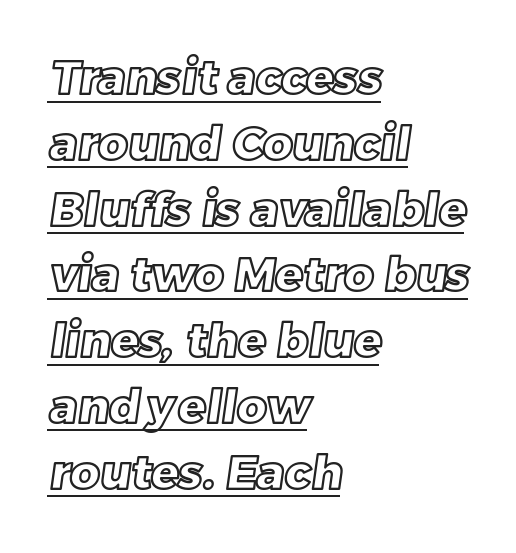
Q: Is the text underlined? A: Yes.
Q: How is the paragraph aligned? A: Left-aligned.
Q: Is the spacing between letters normal or unusually wide? A: Normal.
Q: Is the spacing between lines tight, normal or loose? A: Normal.
Q: Width (condensed, normal, or wide)? A: Normal.
Q: x-height? A: Large.
Q: Monospaced? A: No.
